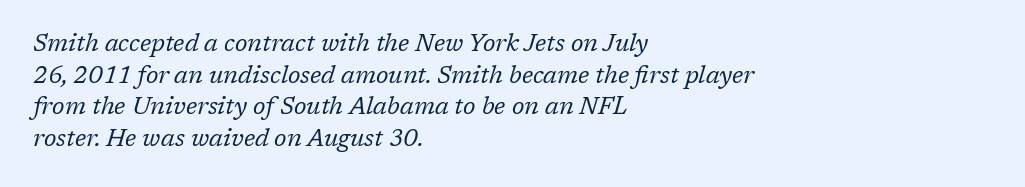
{"italic": "yes", "lean": "right", "slant_degrees": 17, "bold": "no", "underline": "no", "align": "left", "line_spacing": "normal", "line_spacing_ratio": 1.32, "letter_spacing": "normal", "letter_spacing_em": 0.0, "glyph_px": 24}
